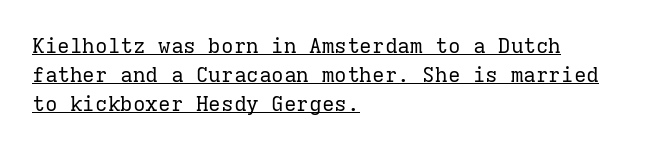
Q: Is the text bold? A: No.
Q: Is the text italic (slanted)? A: No, it is upright.
Q: Is the text underlined? A: Yes.
Q: How is the paragraph aligned? A: Left-aligned.
Q: Is the spacing between letters normal or unusually wide? A: Normal.
Q: Is the spacing between lines tight, normal or loose? A: Normal.
